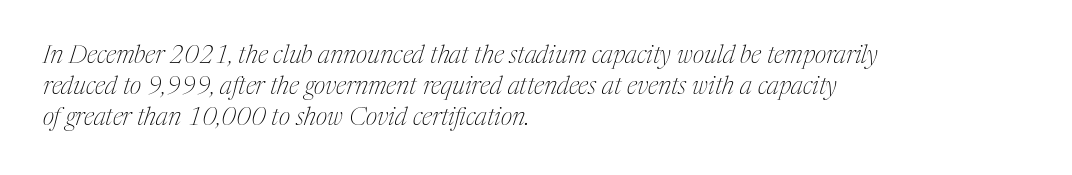
Q: Is the text bold? A: No.
Q: Is the text italic (slanted)? A: Yes, it leans right by about 17 degrees.
Q: Is the text underlined? A: No.
Q: How is the paragraph aligned? A: Left-aligned.
Q: Is the spacing between letters normal or unusually wide? A: Normal.
Q: Is the spacing between lines tight, normal or loose? A: Normal.
